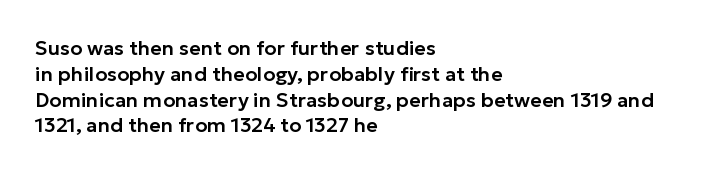
The image shows 20 px text type, upright; set left-aligned, normal line spacing (1.29x), normal letter spacing, not underlined.
